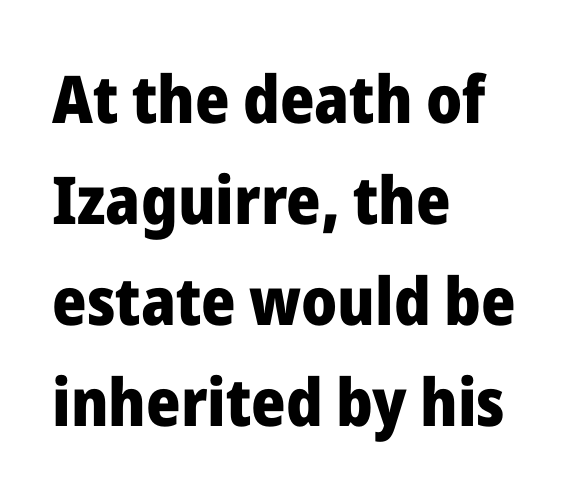
The paragraph has a hard left edge and a soft right edge. Leading matches the norm, producing a regular column. Letters rest on an invisible, unmarked baseline. Varying glyph widths throughout — classic text-font behaviour. Inter-character spacing is left at the font's built-in metrics. The letters are bold, with thick, heavy strokes.
